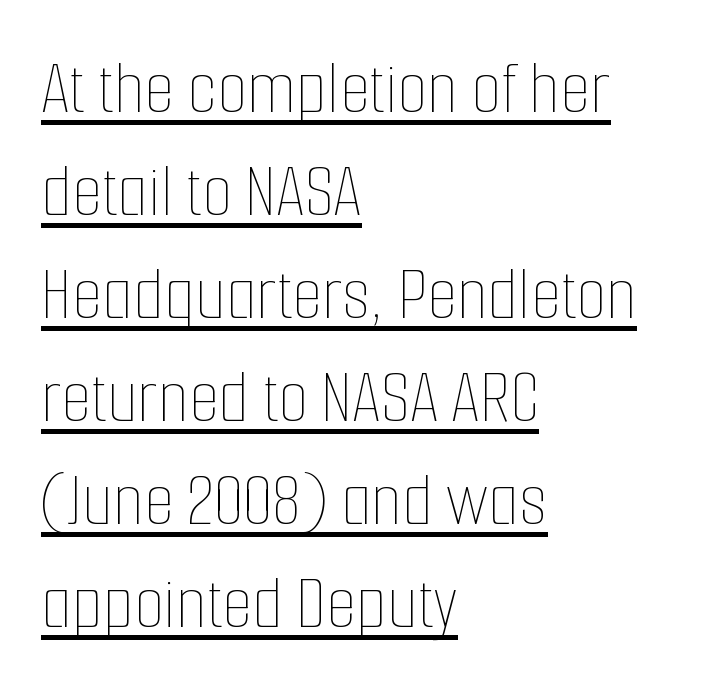
The image shows 78 px thin, condensed type, upright; set left-aligned, normal line spacing (1.32x), normal letter spacing, underlined; low stroke contrast and a medium x-height.
